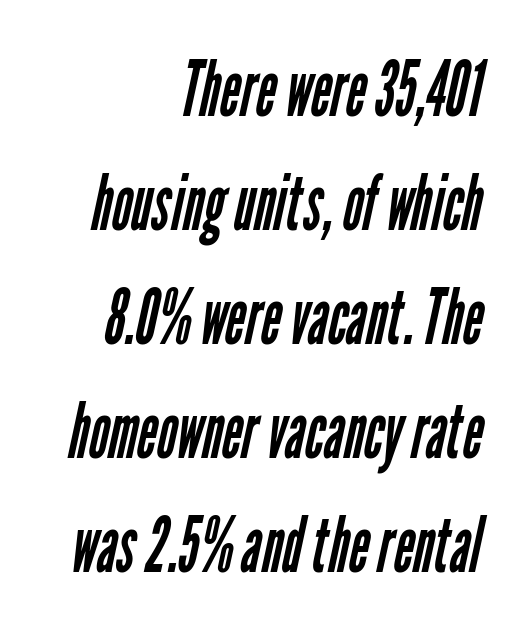
The image shows 78 px regular-weight, condensed sans-serif type; set right-aligned, normal line spacing (1.46x), normal letter spacing, not underlined; low stroke contrast and a medium x-height.
